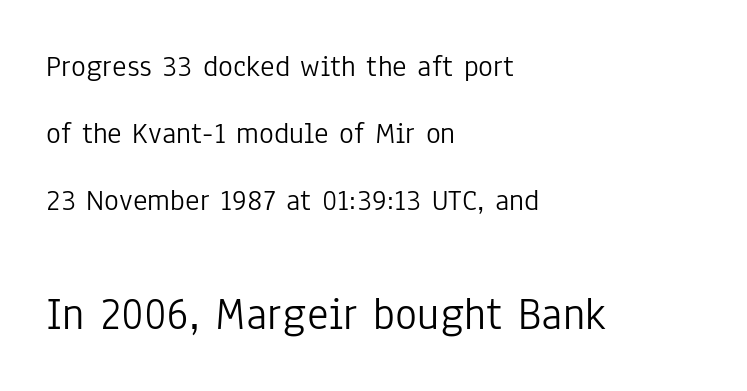
The image shows 46 px light, condensed sans-serif type, upright; set left-aligned, loose line spacing (2.16x), normal letter spacing, not underlined; the second (bottom) block is 1.48x larger; low stroke contrast and a medium x-height.
